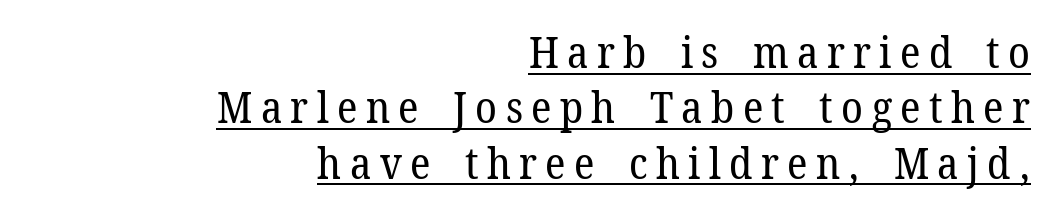
The image shows 44 px regular-weight serif type, upright; set right-aligned, normal line spacing (1.26x), underlined; low stroke contrast and a medium x-height.
